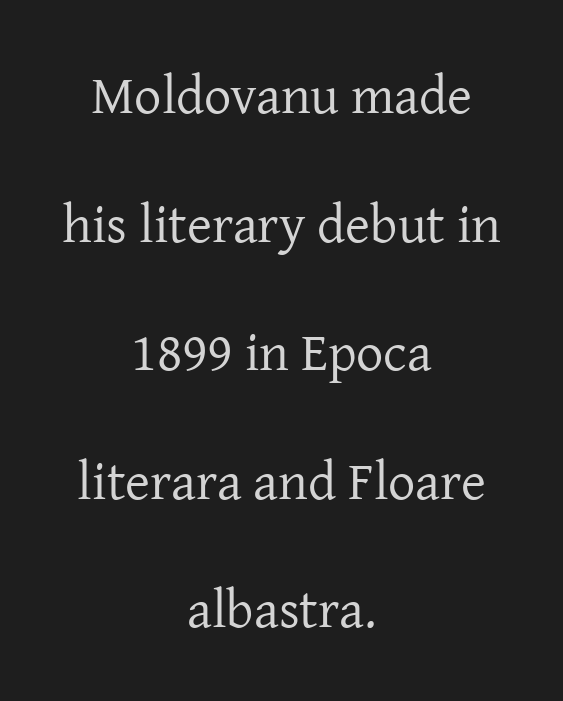
{"serif": "yes", "italic": "no", "bold": "no", "weight": "regular", "width": "normal", "stroke_contrast": "low", "x_height": "medium", "monospaced": "no", "underline": "no", "align": "center", "line_spacing": "loose", "line_spacing_ratio": 2.38, "letter_spacing": "normal", "letter_spacing_em": 0.0, "glyph_px": 54}
